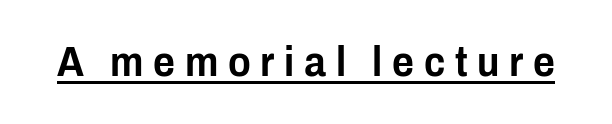
Q: Is the text italic (slanted)? A: No, it is upright.
Q: Is the typeface a serif or a sans-serif typeface? A: Sans-serif.
Q: Is the text underlined? A: Yes.
Q: Is the spacing between letters normal or unusually wide? A: Unusually wide.
Q: Width (condensed, normal, or wide)? A: Condensed.
Q: Stroke contrast? A: Low.
Q: x-height? A: Medium.
Q: Monospaced? A: No.
